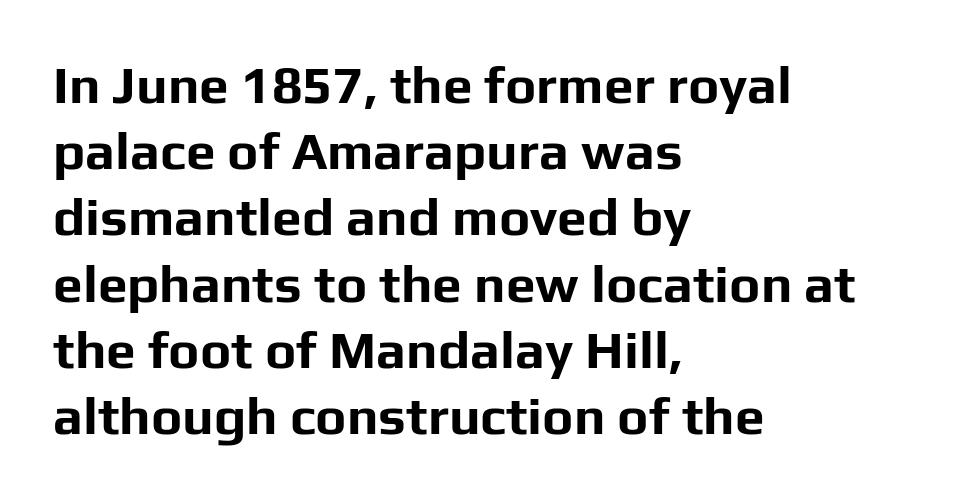
{"serif": "no", "italic": "no", "bold": "yes", "weight": "bold", "width": "normal", "stroke_contrast": "low", "x_height": "medium", "monospaced": "no", "underline": "no", "align": "left", "line_spacing": "normal", "line_spacing_ratio": 1.25, "letter_spacing": "normal", "letter_spacing_em": 0.0, "glyph_px": 53}
